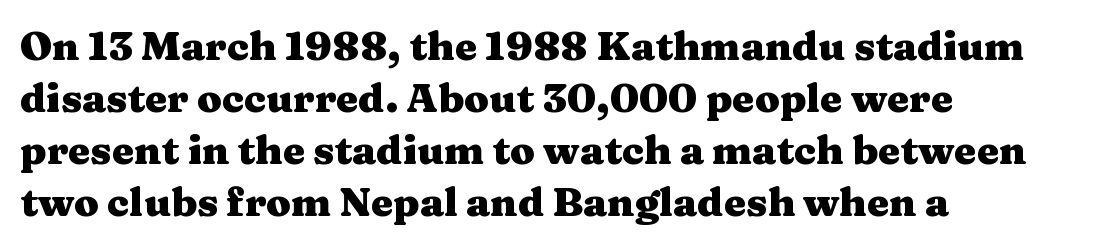
Does the leading feel generous? No, just average. These lines carry a lot of weight — the face is fully bold. Check the space under the baseline: it is left empty. How are the letters spaced? Ordinarily, with no added tracking. Which margin do the lines hug? The left one — the right edge is uneven.
